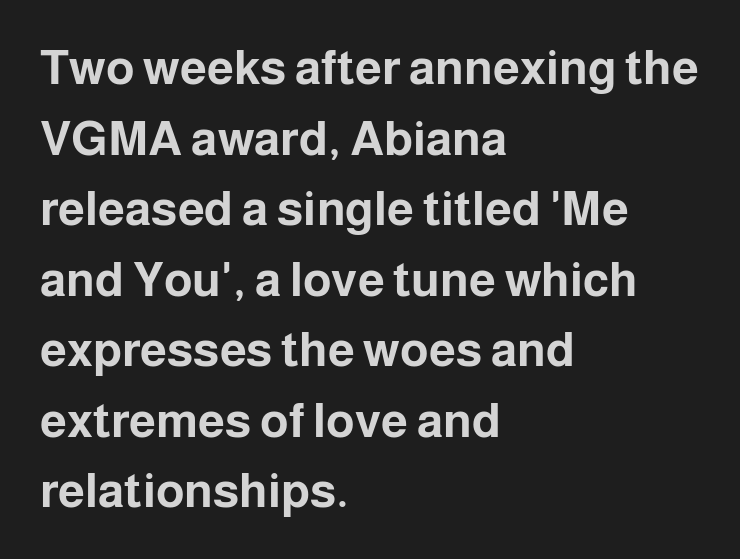
The leading is moderate, giving the passage an even texture. Observe the ordinary spacing: letters are neighbours, not strangers. You can tell from the bare stems that sans-serif type was used. The face used here is proportionally spaced, like ordinary book or web type. Every row of glyphs begins at an identical x-position on the left. Every stem runs plumb, perpendicular to the baseline.
